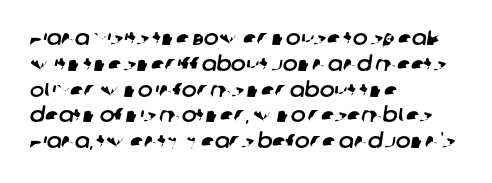
The image shows 20 px text type; set left-aligned, normal line spacing (1.29x), normal letter spacing, not underlined.
